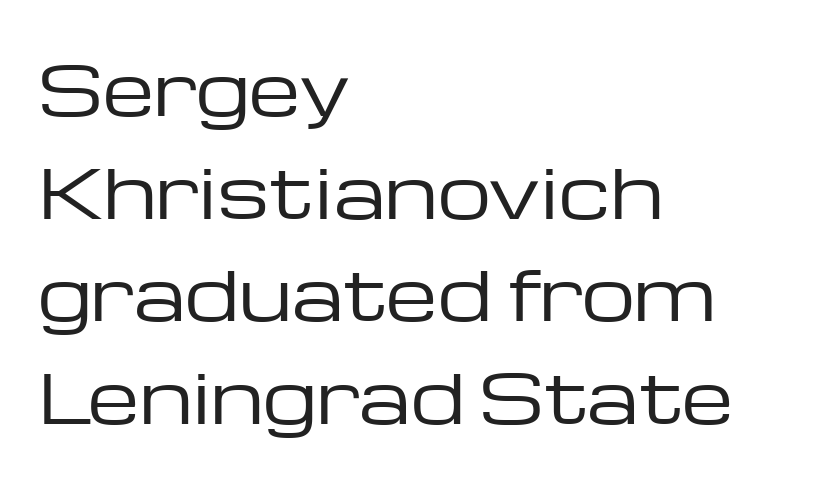
Q: Is the text bold? A: No.
Q: Is the text italic (slanted)? A: No, it is upright.
Q: Is the typeface a serif or a sans-serif typeface? A: Sans-serif.
Q: Is the text underlined? A: No.
Q: How is the paragraph aligned? A: Left-aligned.
Q: Is the spacing between letters normal or unusually wide? A: Normal.
Q: Is the spacing between lines tight, normal or loose? A: Normal.
Q: Width (condensed, normal, or wide)? A: Wide.
Q: Stroke contrast? A: Low.
Q: x-height? A: Medium.
Q: Monospaced? A: No.
